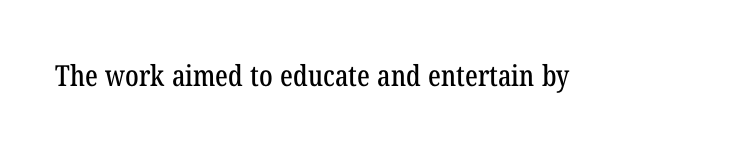
The image shows 29 px condensed serif type; set normal letter spacing, not underlined; low stroke contrast and a medium x-height.
